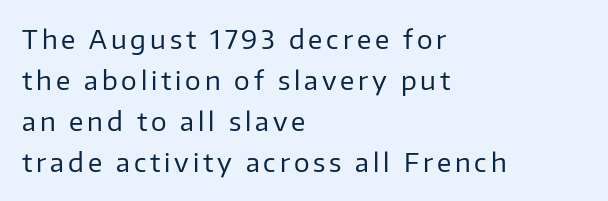
Is the type heavy? It reads as light-to-regular instead. Nope, not italic — everything's standing straight. Leftover space on each line is placed entirely after the last word. Descender tails drop into unmarked territory. Rows of type keep a routine distance in the vertical direction.
